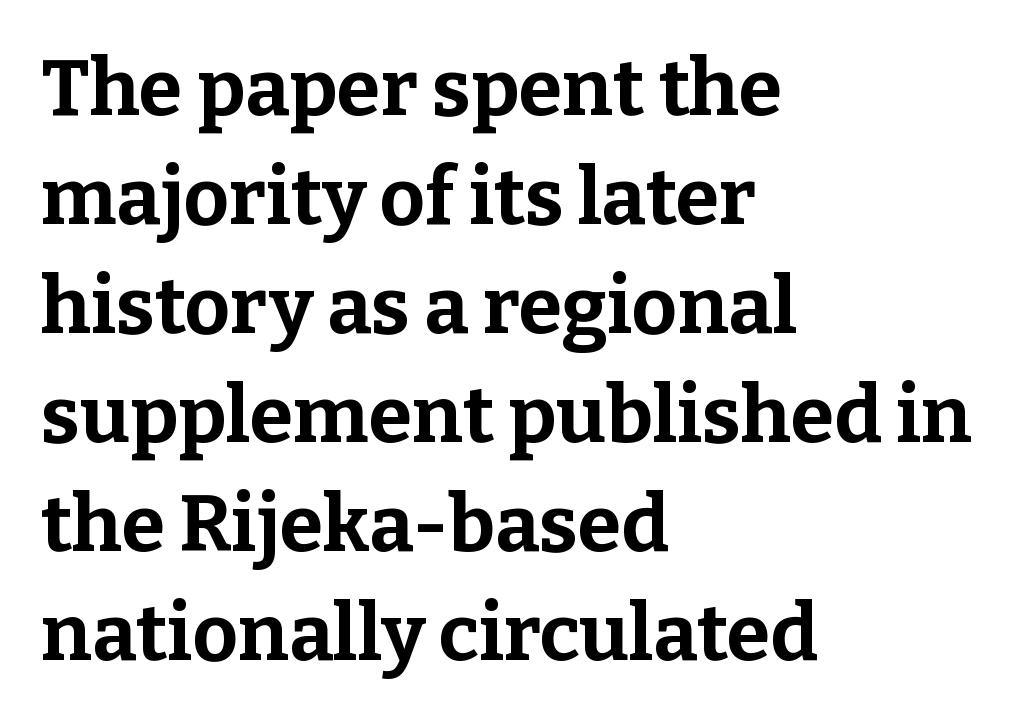
The image shows 79 px bold serif type, upright; set left-aligned, normal line spacing (1.38x), normal letter spacing, not underlined; low stroke contrast and a medium x-height.
